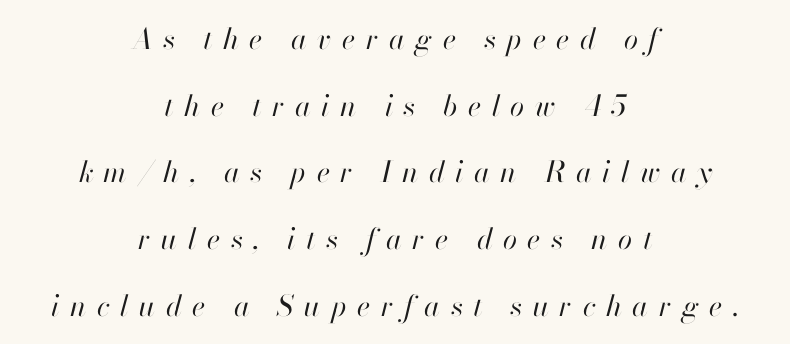
{"italic": "yes", "lean": "right", "slant_degrees": 13, "bold": "no", "weight": "regular", "width": "normal", "stroke_contrast": "high", "x_height": "small", "monospaced": "no", "underline": "no", "align": "center", "line_spacing": "loose", "line_spacing_ratio": 2.3, "letter_spacing": "wide", "letter_spacing_em": 0.36, "glyph_px": 29}
